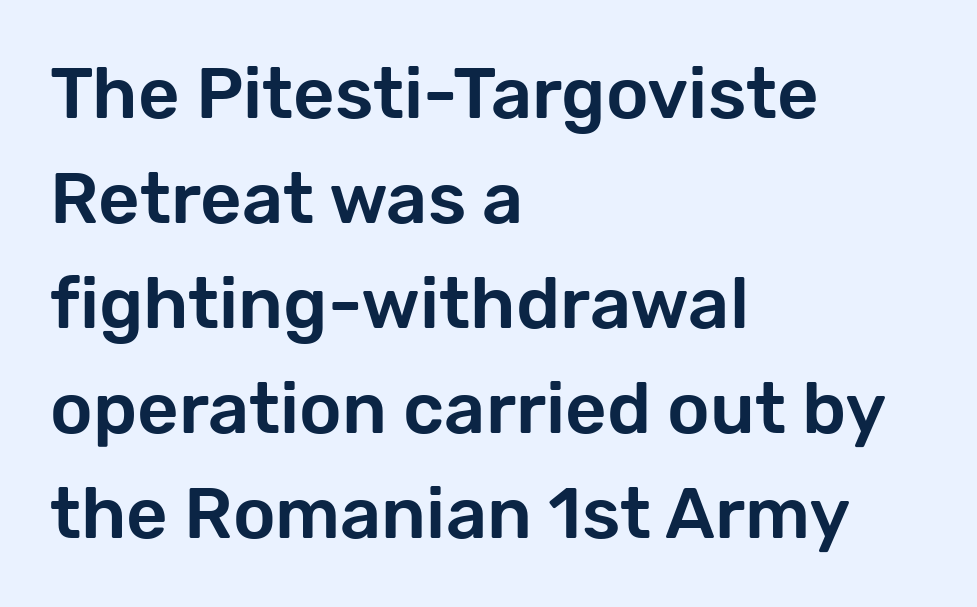
Q: Is the text italic (slanted)? A: No, it is upright.
Q: Is the typeface a serif or a sans-serif typeface? A: Sans-serif.
Q: Is the text underlined? A: No.
Q: How is the paragraph aligned? A: Left-aligned.
Q: Is the spacing between letters normal or unusually wide? A: Normal.
Q: Is the spacing between lines tight, normal or loose? A: Normal.
Q: Width (condensed, normal, or wide)? A: Normal.
Q: Stroke contrast? A: Low.
Q: x-height? A: Medium.
Q: Monospaced? A: No.
